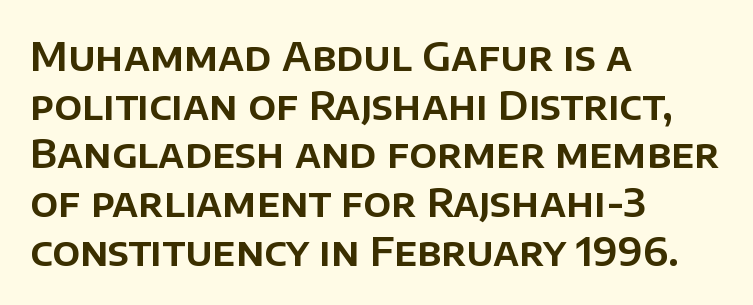
Q: Is the text italic (slanted)? A: No, it is upright.
Q: Is the typeface a serif or a sans-serif typeface? A: Sans-serif.
Q: Is the text underlined? A: No.
Q: How is the paragraph aligned? A: Left-aligned.
Q: Is the spacing between letters normal or unusually wide? A: Normal.
Q: Is the spacing between lines tight, normal or loose? A: Normal.
Q: Width (condensed, normal, or wide)? A: Normal.
Q: Stroke contrast? A: Low.
Q: x-height? A: Large.
Q: Monospaced? A: No.
